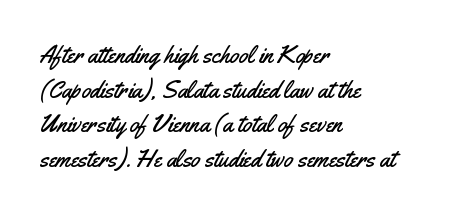
The compositor pushed each line to the left boundary. Compared with typical paragraphs, the rows here are spaced about the same. Here the glyphs are tracked normally, forming tight word shapes. Check the space under the baseline: it is left empty.
